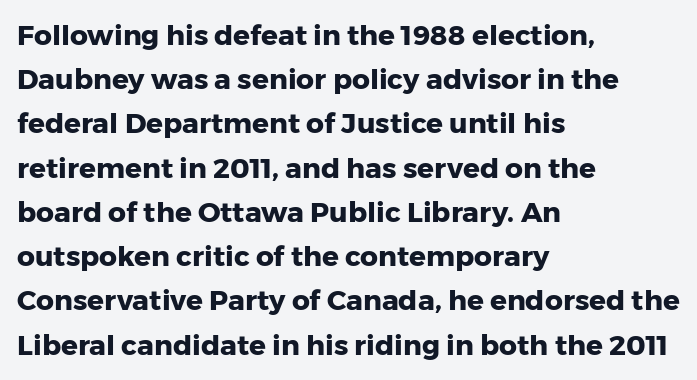
Characters follow at the spacing the type designer built in. Successive baselines arrive at the customary interval. These lines are rendered in a variable-pitch font. A student would call this left alignment; a typographer would say flush left, rag right. Clear beneath every line of the passage. The face used here is a sans, in the tradition of grotesques and geometrics.
